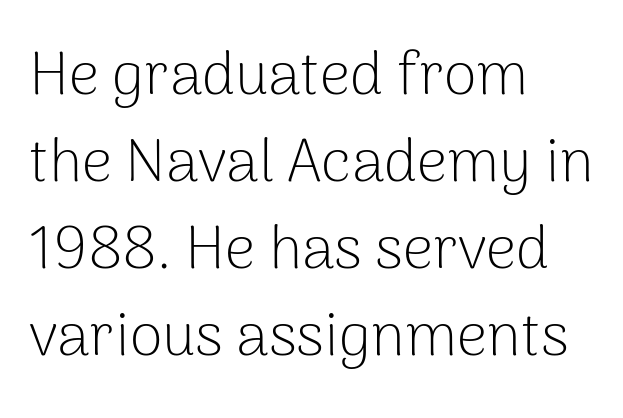
Q: Is the text bold? A: No.
Q: Is the text italic (slanted)? A: No, it is upright.
Q: Is the typeface a serif or a sans-serif typeface? A: Sans-serif.
Q: Is the text underlined? A: No.
Q: How is the paragraph aligned? A: Left-aligned.
Q: Is the spacing between letters normal or unusually wide? A: Normal.
Q: Is the spacing between lines tight, normal or loose? A: Normal.
Q: Width (condensed, normal, or wide)? A: Normal.
Q: Stroke contrast? A: Low.
Q: x-height? A: Medium.
Q: Monospaced? A: No.
